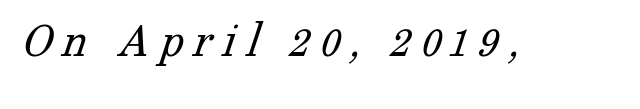
Q: Is the text bold? A: No.
Q: Is the typeface a serif or a sans-serif typeface? A: Serif.
Q: Is the text underlined? A: No.
Q: Width (condensed, normal, or wide)? A: Normal.
Q: Stroke contrast? A: Low.
Q: x-height? A: Medium.
Q: Monospaced? A: No.
